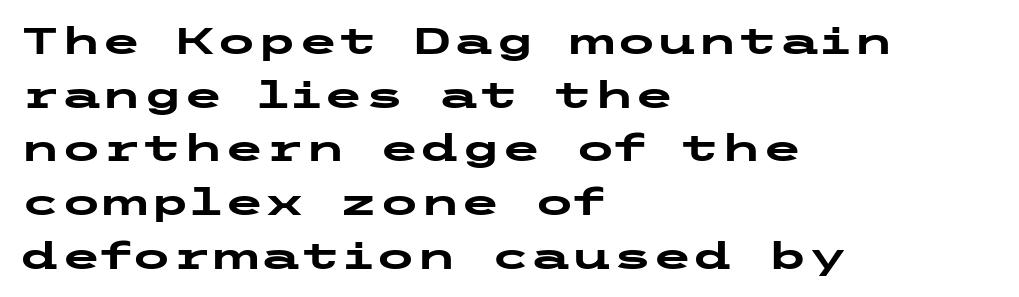
The image shows 37 px heavy, wide sans-serif type, upright; set left-aligned, normal line spacing (1.45x), normal letter spacing, not underlined; low stroke contrast and a medium x-height.
